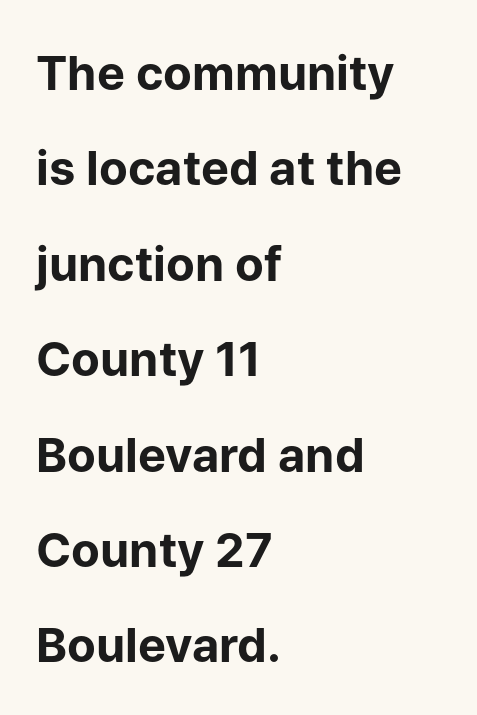
The image shows 47 px bold sans-serif type, upright; set left-aligned, loose line spacing (2.03x), normal letter spacing, not underlined; low stroke contrast and a medium x-height.
